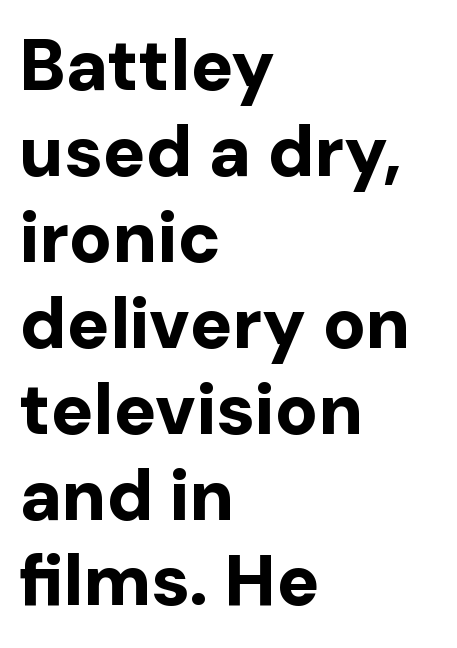
The image shows 71 px bold sans-serif type, upright; set left-aligned, line spacing 1.21x, normal letter spacing, not underlined; low stroke contrast and a medium x-height.
